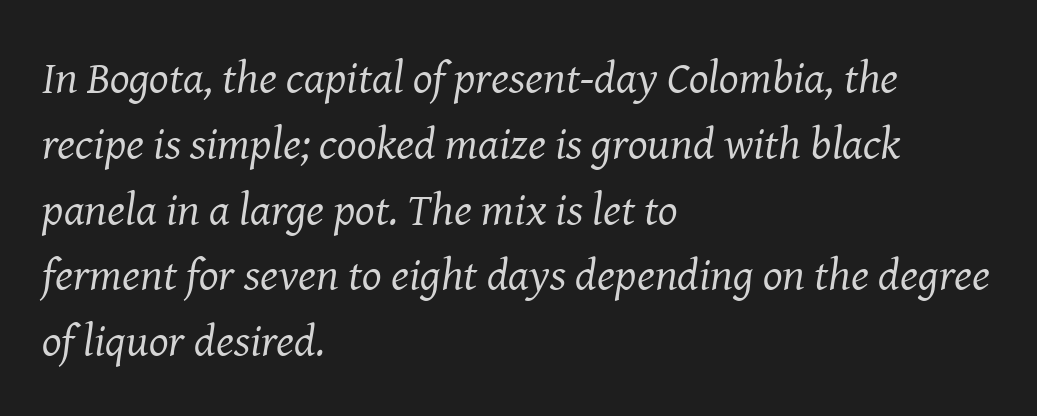
The image shows 46 px regular-weight serif type, italic (leaning right); set left-aligned, normal line spacing (1.43x), normal letter spacing, not underlined; medium stroke contrast and a medium x-height.
